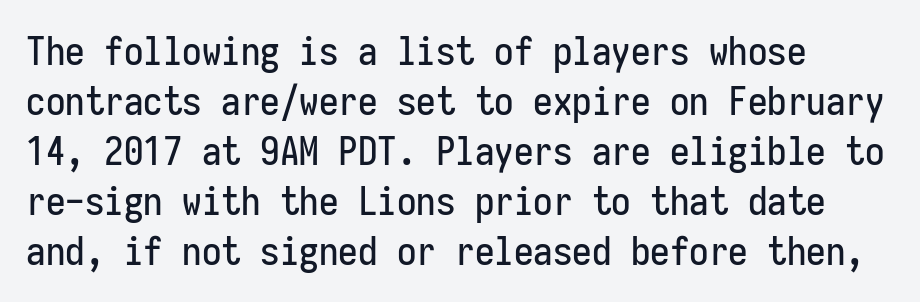
The image shows 39 px condensed sans-serif type, upright, monospaced; set left-aligned, normal line spacing (1.28x), normal letter spacing, not underlined; low stroke contrast and a medium x-height.
